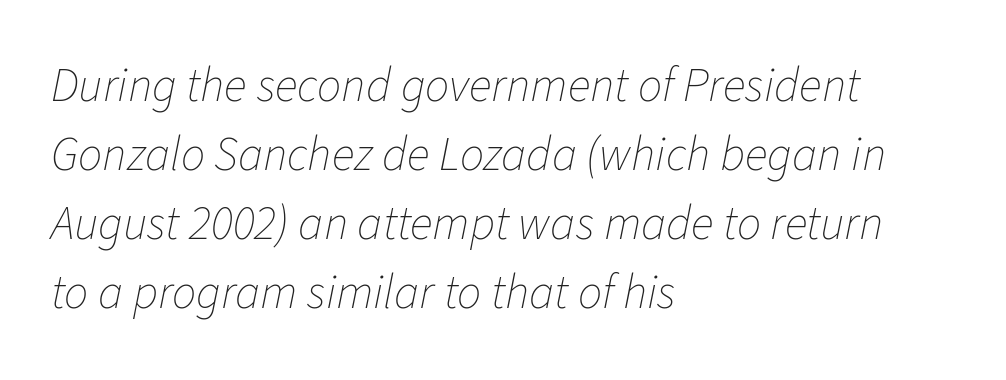
The image shows 48 px thin type, italic (leaning right); set left-aligned, normal line spacing (1.44x), normal letter spacing, not underlined; low stroke contrast and a medium x-height.
